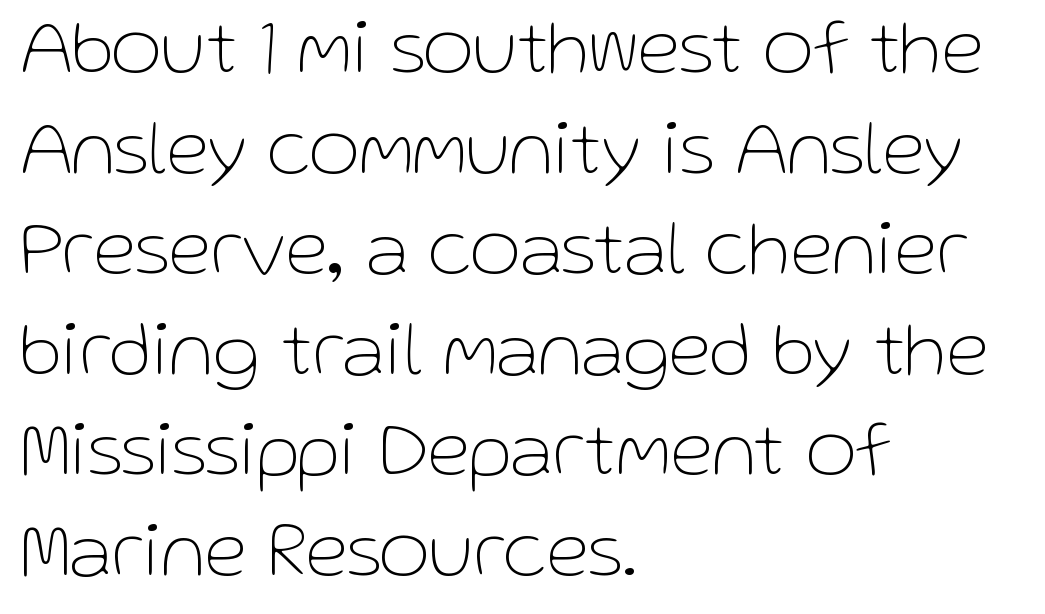
The image shows 78 px thin sans-serif type, upright; set left-aligned, normal line spacing (1.29x), normal letter spacing, not underlined; low stroke contrast and a medium x-height.
